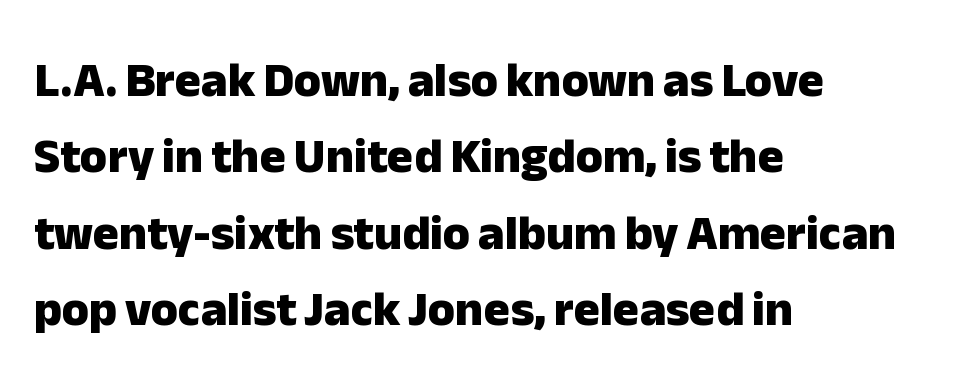
The passage shown has conventional tracking throughout. Nope, not italic — everything's standing straight. Regular leading. The space directly below the letters is spotless. Compared with a centered layout, this one pins lines to the left instead. A typesetter would call this proportional, since set widths differ per character.
